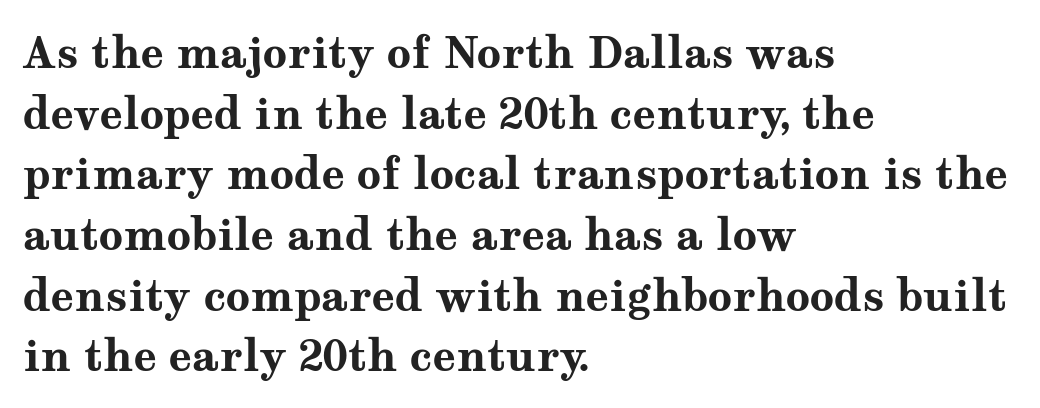
Teacher's note: observe the even left margin — that is flush-left alignment. Style check: upright. A serif font was chosen for this passage. The passage shown is typed in a proportional face where columns would drift. Strong, thick strokes mark this as bold type.
